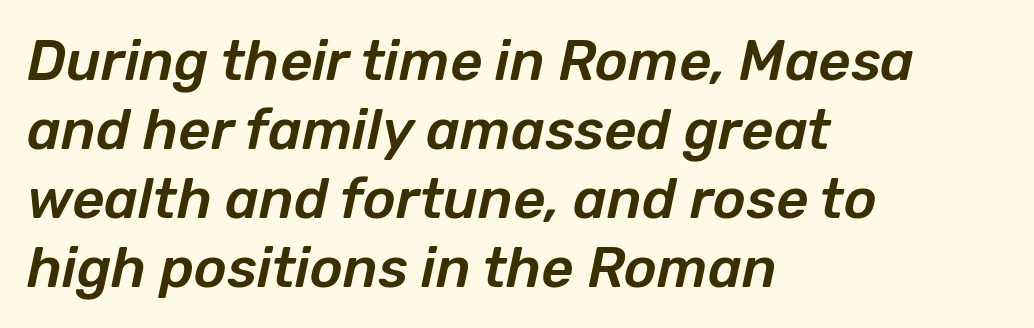
Yep, that's italic — everything's leaning. The area under the type is left untouched. The typesetter chose a ragged-right arrangement here. Each word holds together tightly as a unit, with standard inter-letter gaps.
